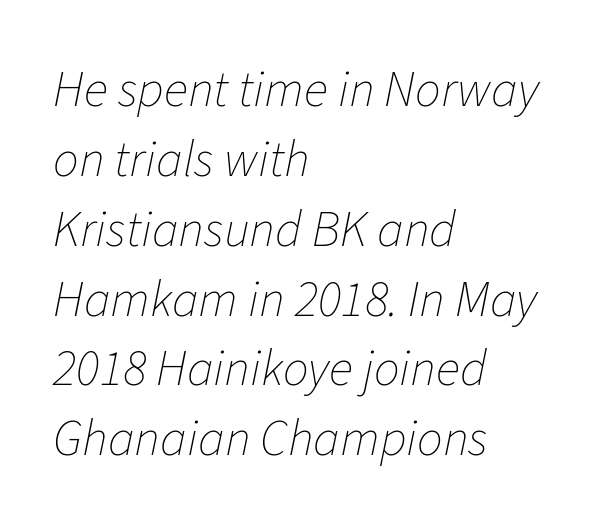
Q: Is the text bold? A: No.
Q: Is the text italic (slanted)? A: Yes, it leans right by about 11 degrees.
Q: Is the text underlined? A: No.
Q: How is the paragraph aligned? A: Left-aligned.
Q: Is the spacing between letters normal or unusually wide? A: Normal.
Q: Is the spacing between lines tight, normal or loose? A: Normal.
Q: Width (condensed, normal, or wide)? A: Normal.
Q: Stroke contrast? A: Low.
Q: x-height? A: Medium.
Q: Monospaced? A: No.
